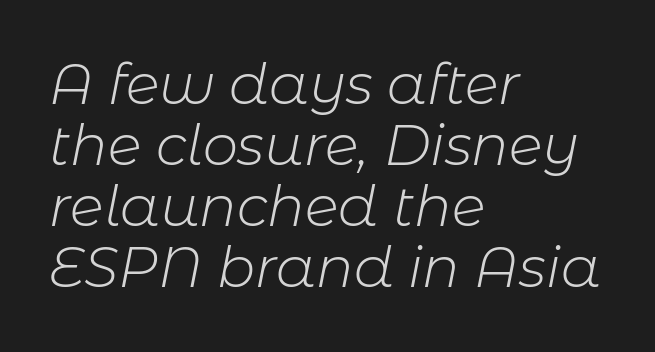
{"italic": "yes", "lean": "right", "slant_degrees": 11, "bold": "no", "weight": "light", "width": "normal", "stroke_contrast": "low", "x_height": "medium", "monospaced": "no", "underline": "no", "align": "left", "line_spacing": "tight", "line_spacing_ratio": 1.09, "letter_spacing": "normal", "letter_spacing_em": 0.0, "glyph_px": 56}
